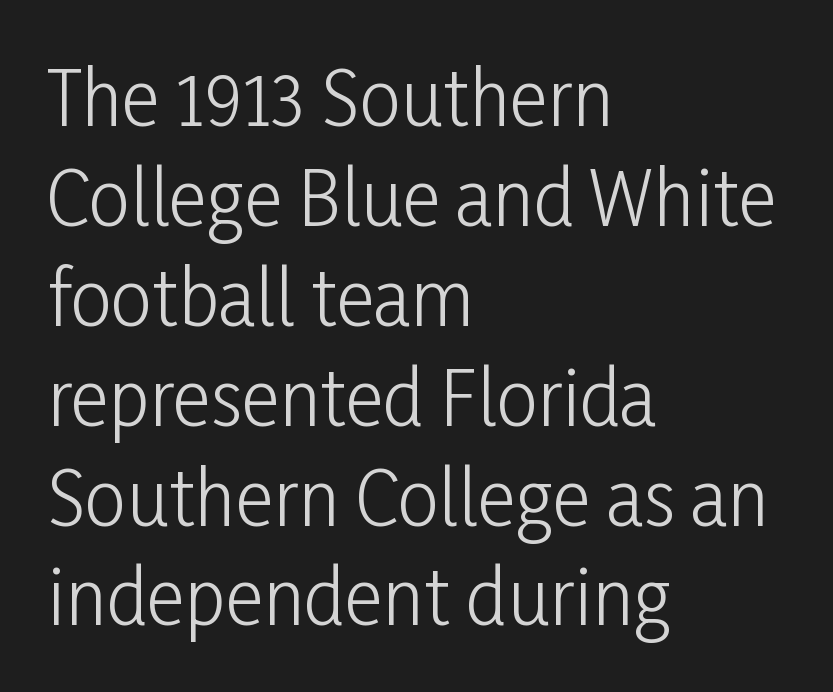
The image shows 74 px light, condensed sans-serif type, upright; set left-aligned, normal line spacing (1.35x), normal letter spacing, not underlined; low stroke contrast and a medium x-height.
